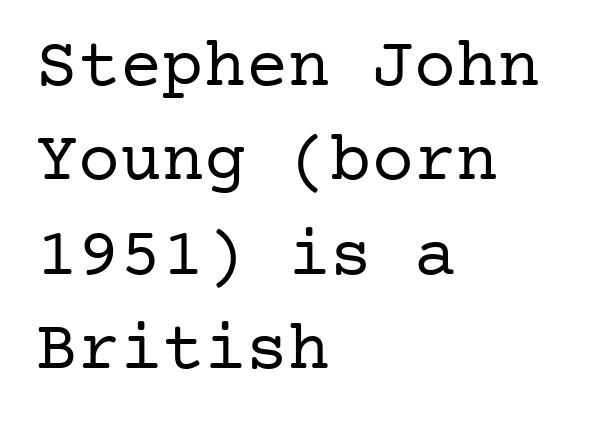
Q: Is the text bold? A: No.
Q: Is the text italic (slanted)? A: No, it is upright.
Q: Is the typeface a serif or a sans-serif typeface? A: Serif.
Q: Is the text underlined? A: No.
Q: How is the paragraph aligned? A: Left-aligned.
Q: Is the spacing between letters normal or unusually wide? A: Normal.
Q: Is the spacing between lines tight, normal or loose? A: Normal.
Q: Width (condensed, normal, or wide)? A: Normal.
Q: Stroke contrast? A: Low.
Q: x-height? A: Medium.
